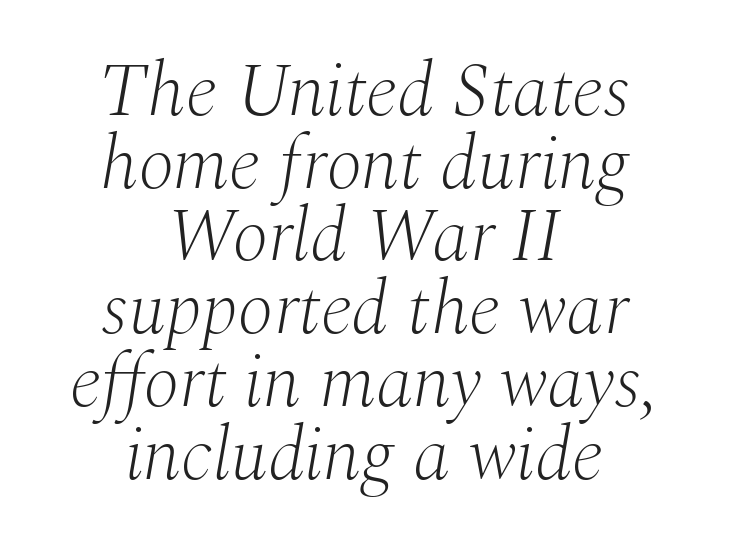
The image shows 75 px light serif type, italic (leaning right); set centered, tight line spacing (0.97x), normal letter spacing, not underlined; medium stroke contrast and a medium x-height.
